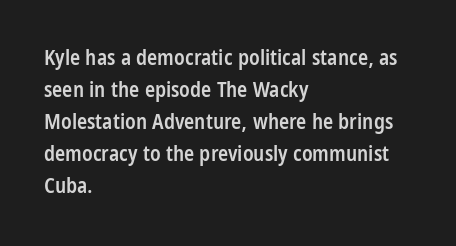
No word sits above an underline. This sample is left-justified, so line endings fall wherever the words run out. Honestly, the row spacing looks completely unremarkable. Students, this is semibold: more ink than regular, less than bold.
